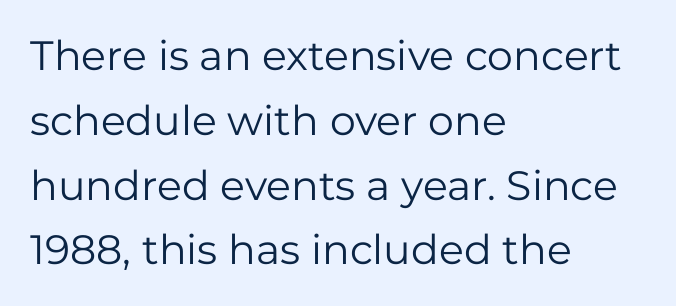
{"serif": "no", "italic": "no", "bold": "no", "weight": "regular", "width": "normal", "stroke_contrast": "low", "x_height": "medium", "monospaced": "no", "underline": "no", "align": "left", "line_spacing": "normal", "line_spacing_ratio": 1.58, "letter_spacing": "normal", "letter_spacing_em": 0.0, "glyph_px": 41}
